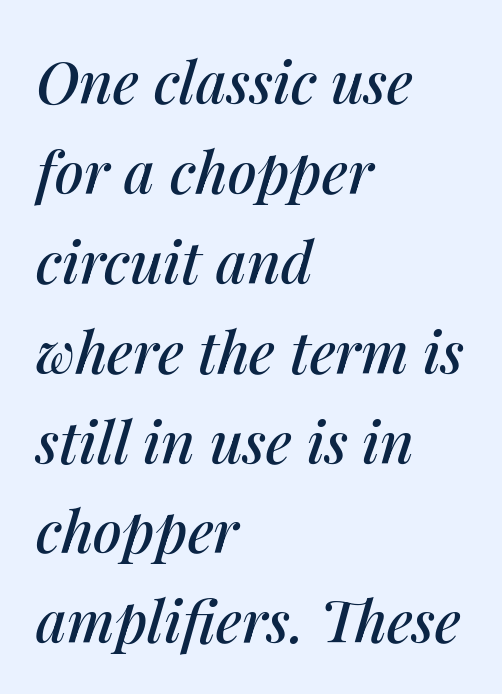
Reading down the column, the eye jumps a familiar distance to each next line. The text block is weighted toward the left margin, trailing off unevenly rightward. Look at the tracking — it's just the regular setting, nothing added. You could not count columns in this text — the font is proportionally spaced.
